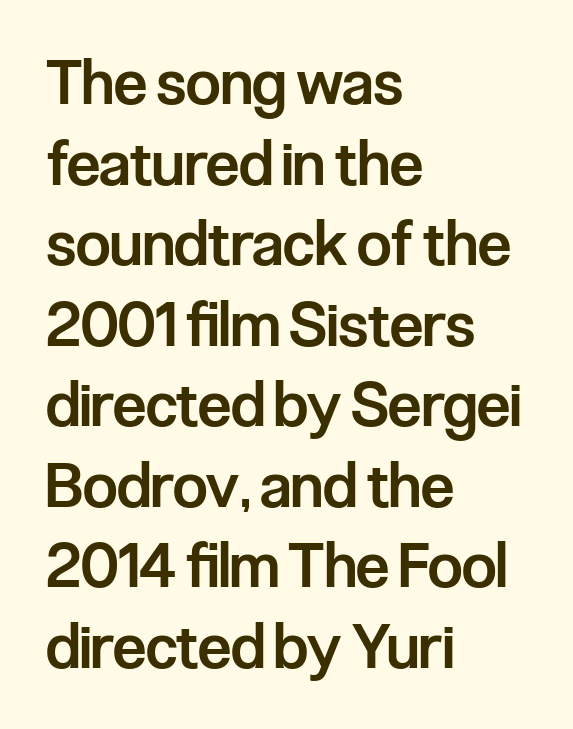
Q: Is the text bold? A: Semi-bold.
Q: Is the text italic (slanted)? A: No, it is upright.
Q: Is the typeface a serif or a sans-serif typeface? A: Sans-serif.
Q: Is the text underlined? A: No.
Q: How is the paragraph aligned? A: Left-aligned.
Q: Is the spacing between letters normal or unusually wide? A: Normal.
Q: Is the spacing between lines tight, normal or loose? A: Normal.
Q: Width (condensed, normal, or wide)? A: Condensed.
Q: Stroke contrast? A: Low.
Q: x-height? A: Medium.
Q: Monospaced? A: No.
